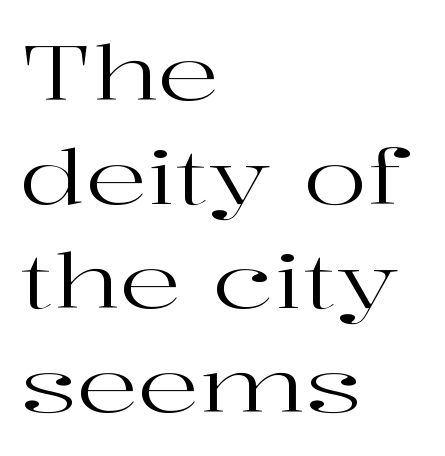
The area under the type is left untouched. Note the varied advance widths — an 'i' is clearly narrower than an 'm'. The block of text has a typical density, with ordinary space between rows. This is serif lettering, the kind often seen in printed books.
